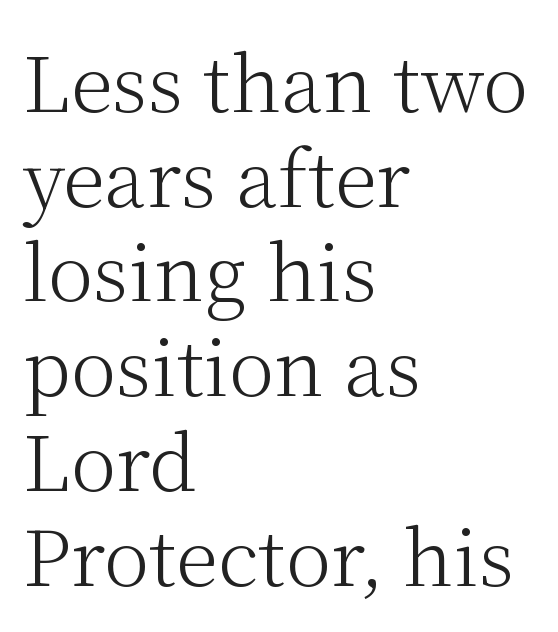
{"serif": "yes", "italic": "no", "bold": "no", "weight": "light", "width": "normal", "stroke_contrast": "medium", "x_height": "medium", "monospaced": "no", "underline": "no", "align": "left", "line_spacing_ratio": 1.23, "letter_spacing": "normal", "letter_spacing_em": 0.0, "glyph_px": 77}
